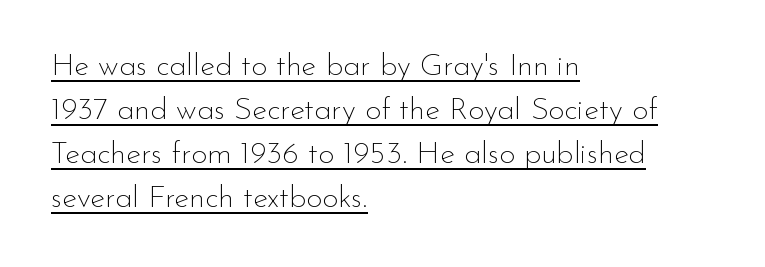
{"serif": "no", "italic": "no", "bold": "no", "weight": "thin", "width": "normal", "stroke_contrast": "low", "x_height": "small", "monospaced": "no", "underline": "yes", "align": "left", "line_spacing": "normal", "line_spacing_ratio": 1.42, "letter_spacing": "normal", "letter_spacing_em": 0.0, "glyph_px": 31}
